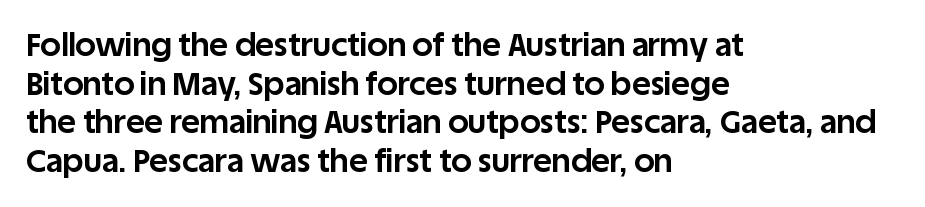
The image shows 32 px bold sans-serif type, upright; set left-aligned, line spacing 1.21x, normal letter spacing, not underlined; low stroke contrast and a large x-height.
